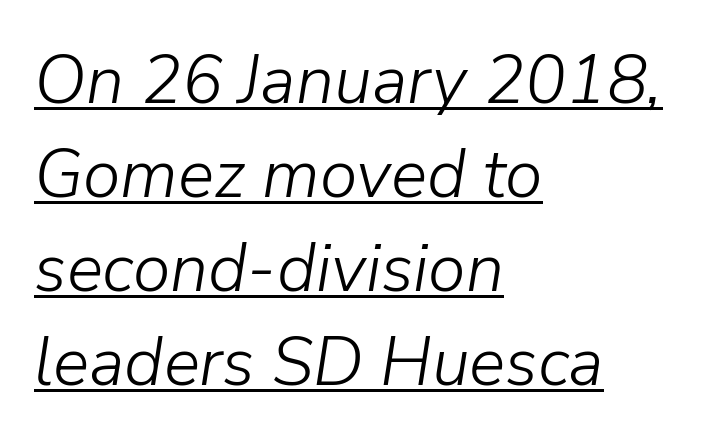
Q: Is the text bold? A: No.
Q: Is the text italic (slanted)? A: Yes, it leans right by about 9 degrees.
Q: Is the text underlined? A: Yes.
Q: How is the paragraph aligned? A: Left-aligned.
Q: Is the spacing between letters normal or unusually wide? A: Normal.
Q: Is the spacing between lines tight, normal or loose? A: Normal.
Q: Width (condensed, normal, or wide)? A: Normal.
Q: Stroke contrast? A: Low.
Q: x-height? A: Medium.
Q: Monospaced? A: No.
